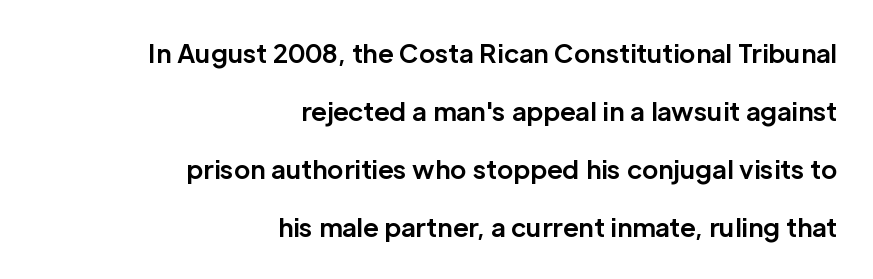
{"italic": "no", "bold": "yes", "underline": "no", "align": "right", "line_spacing": "loose", "line_spacing_ratio": 2.32, "letter_spacing": "normal", "letter_spacing_em": 0.0, "glyph_px": 25}
